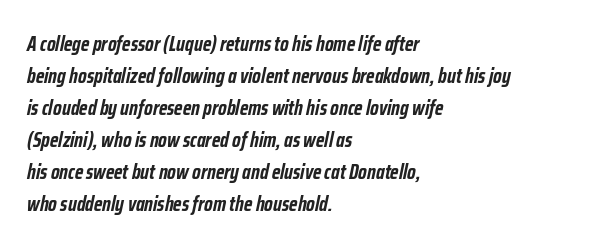
Characters are canted at an angle relative to the baseline's perpendicular. Stroke thickness is high; the sample reads as a true bold. Typeset ragged right — the left edge is the straight one. Quick note: interline space is typical. The glyphs are unaccompanied by any horizontal stroke below them.
